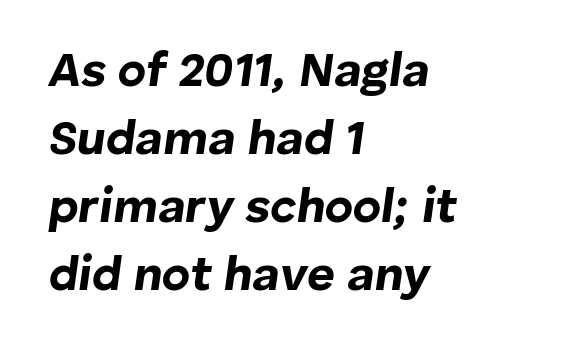
The image shows 48 px bold type, italic (leaning right); set left-aligned, normal line spacing (1.42x), normal letter spacing, not underlined; low stroke contrast and a medium x-height.
